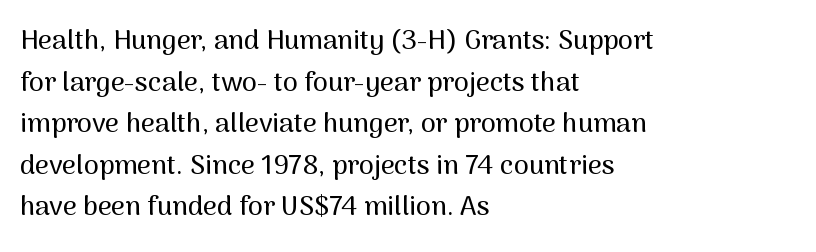
The image shows 27 px text type, upright; set left-aligned, normal line spacing (1.54x), normal letter spacing, not underlined.
